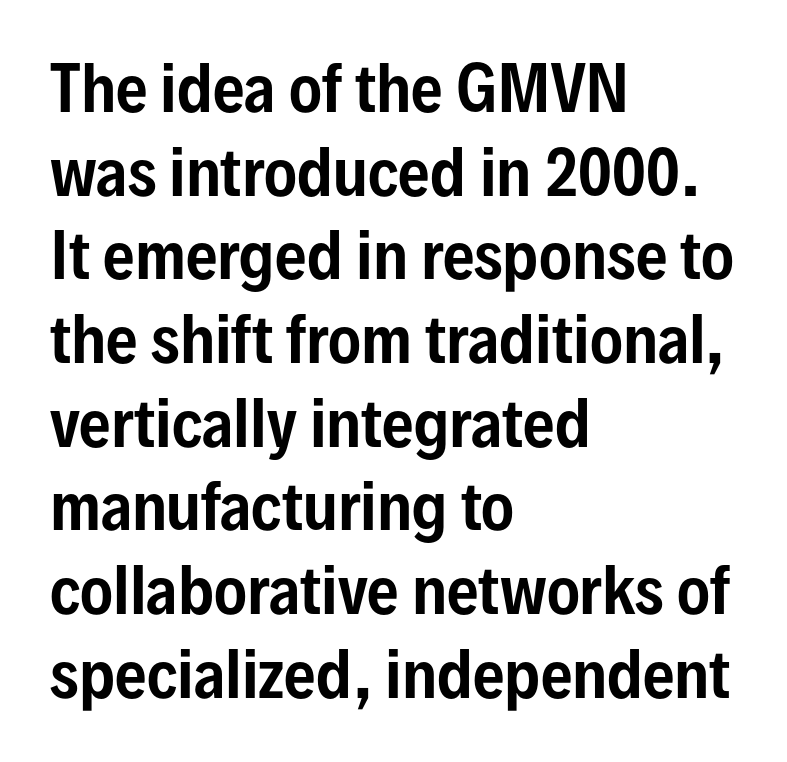
Q: Is the text italic (slanted)? A: No, it is upright.
Q: Is the typeface a serif or a sans-serif typeface? A: Sans-serif.
Q: Is the text underlined? A: No.
Q: How is the paragraph aligned? A: Left-aligned.
Q: Is the spacing between letters normal or unusually wide? A: Normal.
Q: Is the spacing between lines tight, normal or loose? A: Normal.
Q: Width (condensed, normal, or wide)? A: Condensed.
Q: Stroke contrast? A: Low.
Q: x-height? A: Medium.
Q: Monospaced? A: No.
